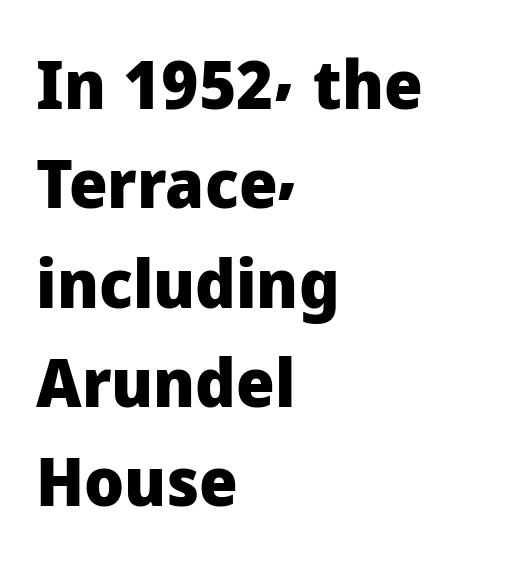
One glance says typical: line gaps are just what's usual. The horizontal fit of the characters is conventional and even. Proportional: the letters do not fall into vertical columns. Regarding serifs, this sample does without them.
